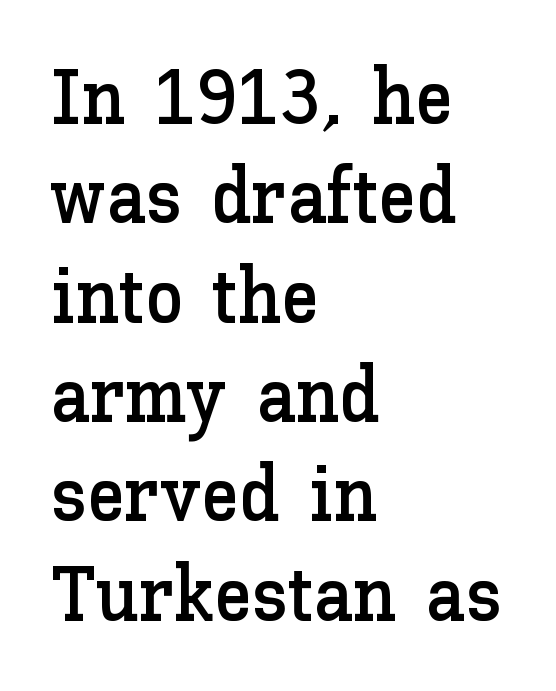
Q: Is the text italic (slanted)? A: No, it is upright.
Q: Is the text underlined? A: No.
Q: How is the paragraph aligned? A: Left-aligned.
Q: Is the spacing between letters normal or unusually wide? A: Normal.
Q: Is the spacing between lines tight, normal or loose? A: Normal.
Q: Width (condensed, normal, or wide)? A: Normal.
Q: Stroke contrast? A: Low.
Q: x-height? A: Medium.
Q: Monospaced? A: No.
